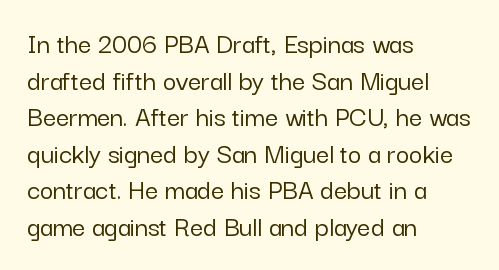
{"serif": "no", "italic": "no", "width": "normal", "stroke_contrast": "low", "x_height": "medium", "monospaced": "no", "underline": "no", "align": "left", "line_spacing": "normal", "line_spacing_ratio": 1.26, "letter_spacing": "normal", "letter_spacing_em": 0.0, "glyph_px": 29}
